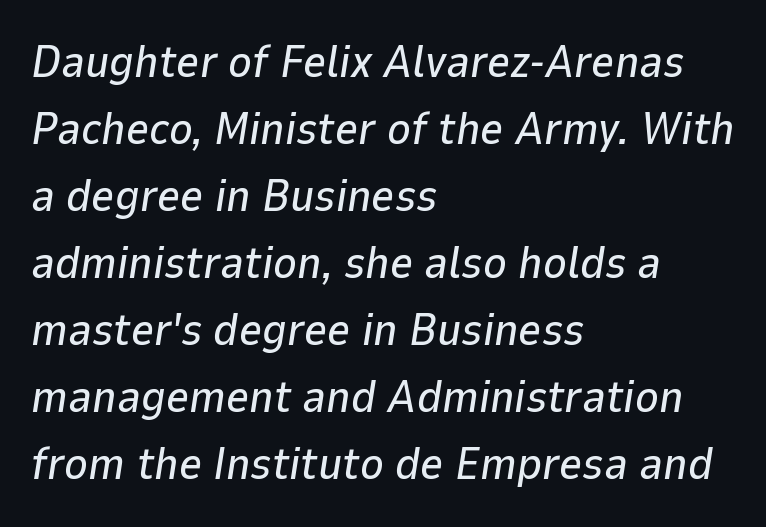
The image shows 45 px text type, italic (leaning right); set left-aligned, normal line spacing (1.49x), normal letter spacing, not underlined; low stroke contrast and a medium x-height.
